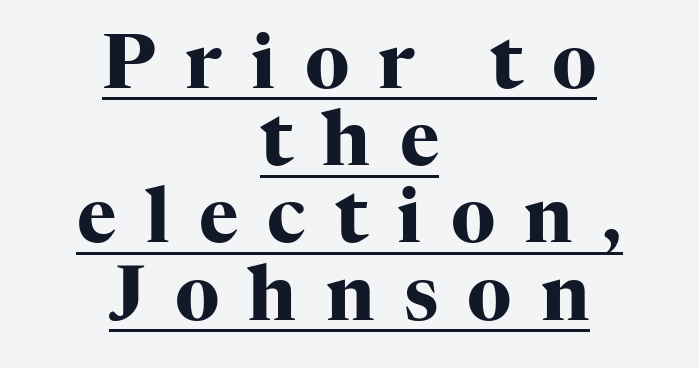
One-word summary of the alignment: center. Pretty heavy lettering here — definitely bold. Here the designer chose a conventional face with non-uniform glyph widths. The specimen includes a rule beneath the text block's lines.
